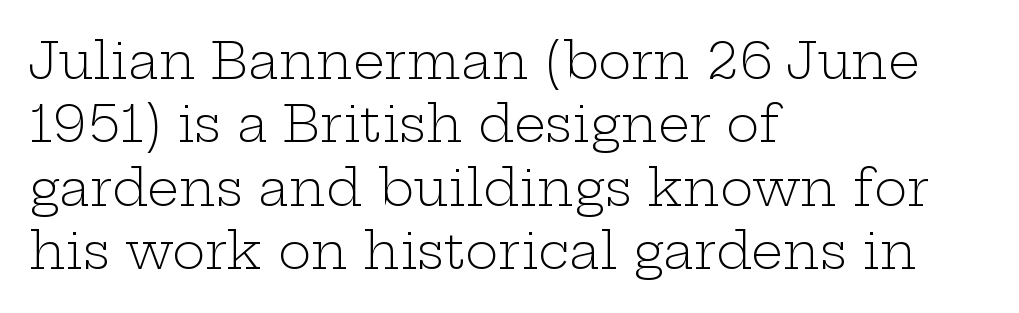
Q: Is the text bold? A: No.
Q: Is the text italic (slanted)? A: No, it is upright.
Q: Is the typeface a serif or a sans-serif typeface? A: Serif.
Q: Is the text underlined? A: No.
Q: How is the paragraph aligned? A: Left-aligned.
Q: Is the spacing between letters normal or unusually wide? A: Normal.
Q: Is the spacing between lines tight, normal or loose? A: Normal.
Q: Width (condensed, normal, or wide)? A: Wide.
Q: Stroke contrast? A: Low.
Q: x-height? A: Medium.
Q: Monospaced? A: No.
